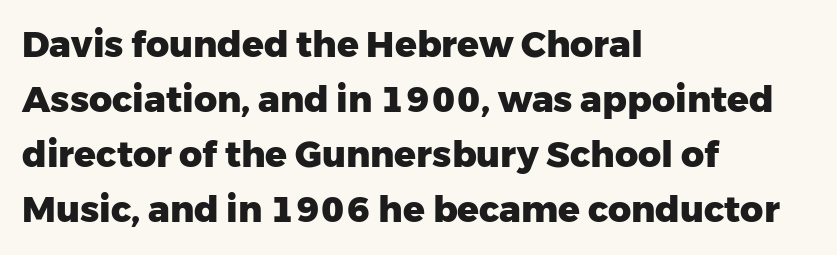
{"serif": "no", "italic": "no", "bold": "yes", "weight": "heavy", "width": "normal", "stroke_contrast": "low", "x_height": "medium", "monospaced": "no", "underline": "no", "align": "left", "line_spacing": "normal", "line_spacing_ratio": 1.53, "letter_spacing": "normal", "letter_spacing_em": 0.0, "glyph_px": 36}
